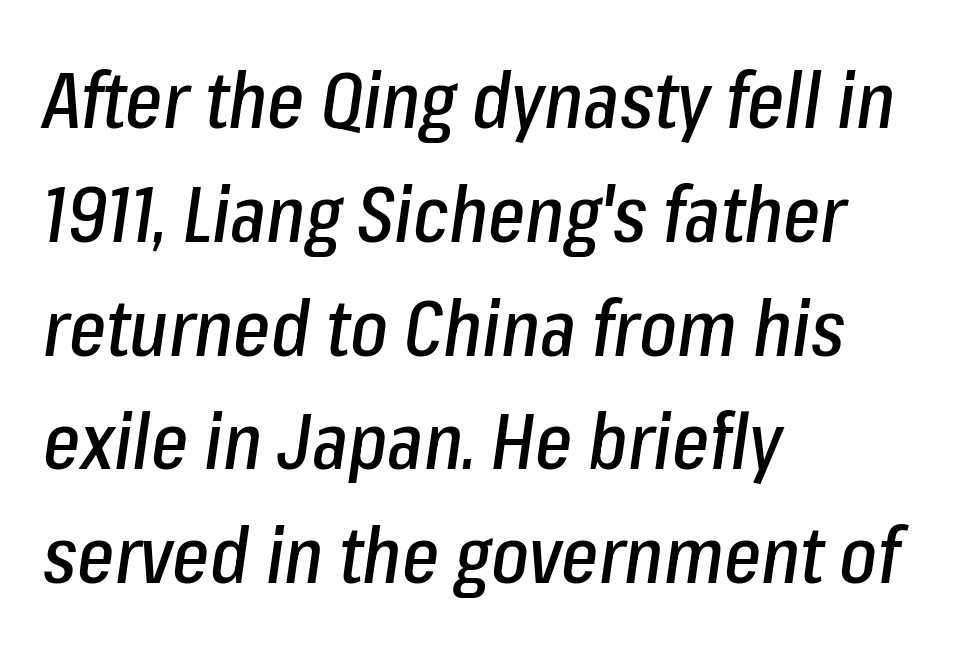
Q: Is the text italic (slanted)? A: Yes, it leans right by about 8 degrees.
Q: Is the text underlined? A: No.
Q: How is the paragraph aligned? A: Left-aligned.
Q: Is the spacing between letters normal or unusually wide? A: Normal.
Q: Is the spacing between lines tight, normal or loose? A: Normal.
Q: Width (condensed, normal, or wide)? A: Condensed.
Q: Stroke contrast? A: Low.
Q: x-height? A: Medium.
Q: Monospaced? A: No.
